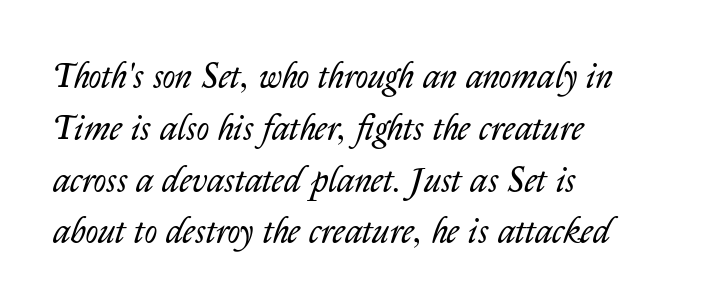
The image shows 35 px regular-weight type, italic (leaning right); set left-aligned, normal line spacing (1.48x), normal letter spacing, not underlined; low stroke contrast and a medium x-height.
